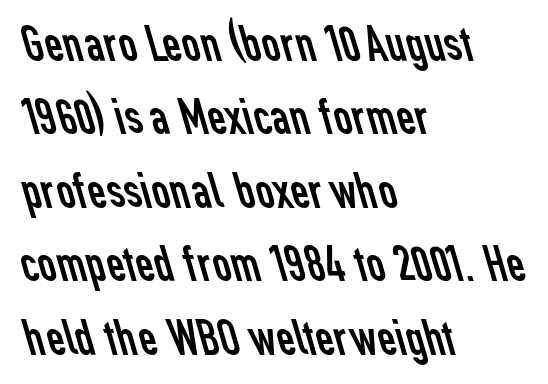
Q: Is the text bold? A: No.
Q: Is the typeface a serif or a sans-serif typeface? A: Sans-serif.
Q: Is the text underlined? A: No.
Q: How is the paragraph aligned? A: Left-aligned.
Q: Is the spacing between letters normal or unusually wide? A: Normal.
Q: Is the spacing between lines tight, normal or loose? A: Normal.
Q: Width (condensed, normal, or wide)? A: Normal.
Q: Stroke contrast? A: Low.
Q: x-height? A: Medium.
Q: Monospaced? A: No.
